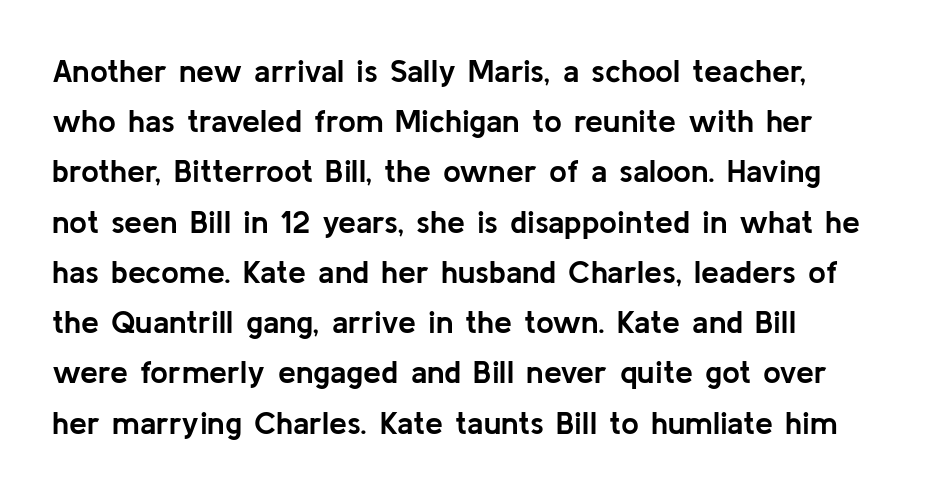
Caption: standard tracking, unaltered. In terms of posture, this sample is upright. Underlining? Definitely not there. The face used here is a sans, in the tradition of grotesques and geometrics. Evenly set lines give the paragraph a standard silhouette.
